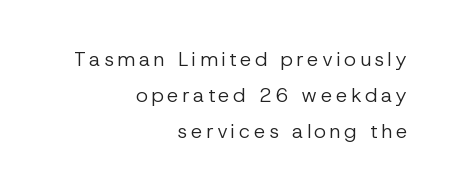
Q: Is the text bold? A: No.
Q: Is the text italic (slanted)? A: No, it is upright.
Q: Is the text underlined? A: No.
Q: How is the paragraph aligned? A: Right-aligned.
